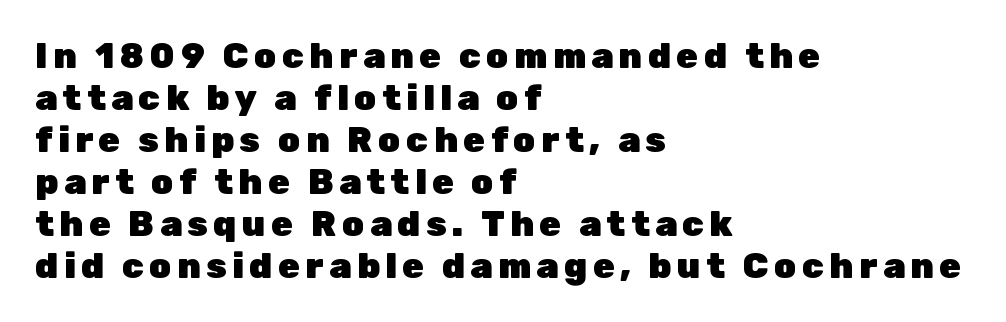
Q: Is the text bold? A: Yes.
Q: Is the text italic (slanted)? A: No, it is upright.
Q: Is the typeface a serif or a sans-serif typeface? A: Sans-serif.
Q: Is the text underlined? A: No.
Q: How is the paragraph aligned? A: Left-aligned.
Q: Width (condensed, normal, or wide)? A: Normal.
Q: Stroke contrast? A: Low.
Q: x-height? A: Medium.
Q: Monospaced? A: No.
